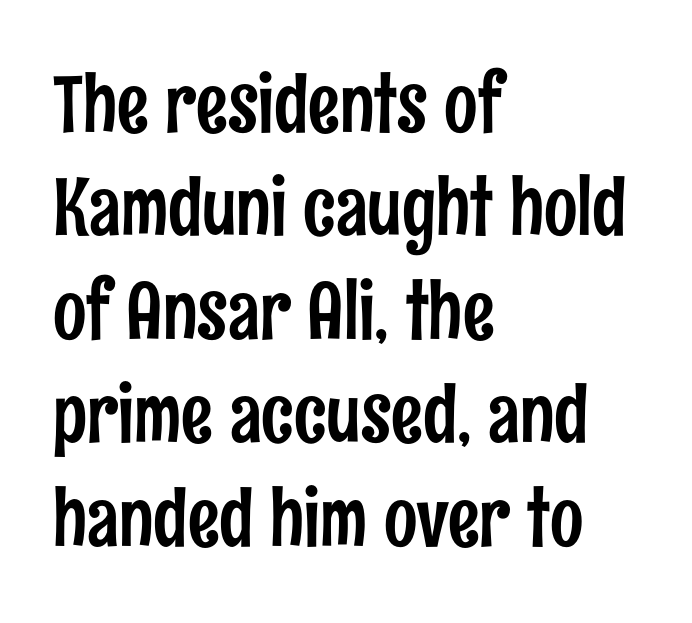
{"serif": "no", "italic": "no", "width": "condensed", "stroke_contrast": "low", "x_height": "medium", "monospaced": "no", "underline": "no", "align": "left", "line_spacing": "normal", "line_spacing_ratio": 1.31, "letter_spacing": "normal", "letter_spacing_em": 0.0, "glyph_px": 79}
